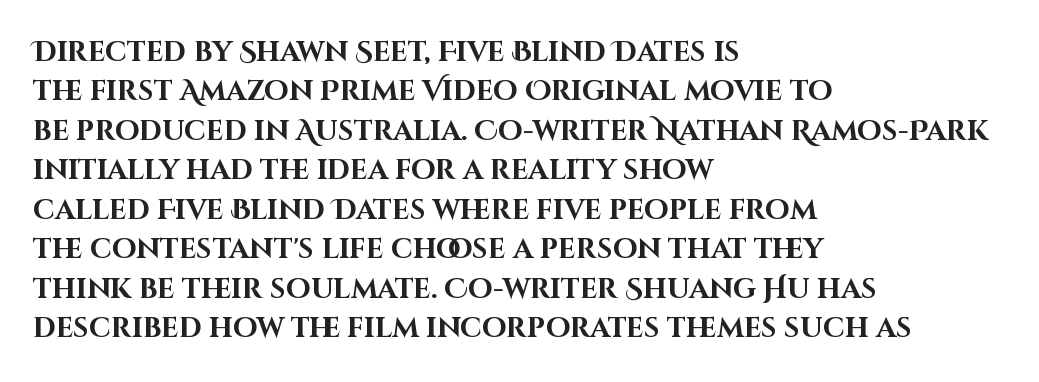
The image shows 28 px bold sans-serif type, upright; set left-aligned, normal line spacing (1.41x), normal letter spacing, not underlined; high stroke contrast and a large x-height.
